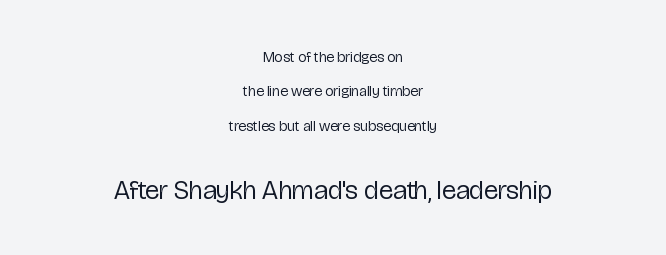
There is no visible air inserted between adjacent glyphs. Lines of text with bare space underneath. In this sample the second text group is rendered at the bigger scale. Ordinary non-slanted type is in use. What's the leading like? Stretched, with rows far apart.
